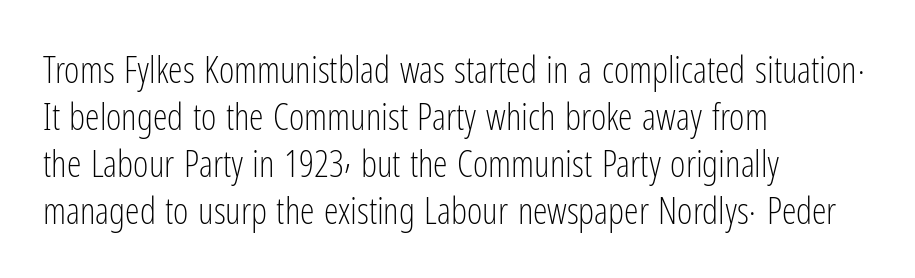
{"serif": "no", "italic": "no", "bold": "no", "weight": "light", "width": "condensed", "stroke_contrast": "low", "x_height": "medium", "monospaced": "no", "underline": "no", "align": "left", "line_spacing": "normal", "line_spacing_ratio": 1.27, "letter_spacing": "normal", "letter_spacing_em": 0.0, "glyph_px": 37}
